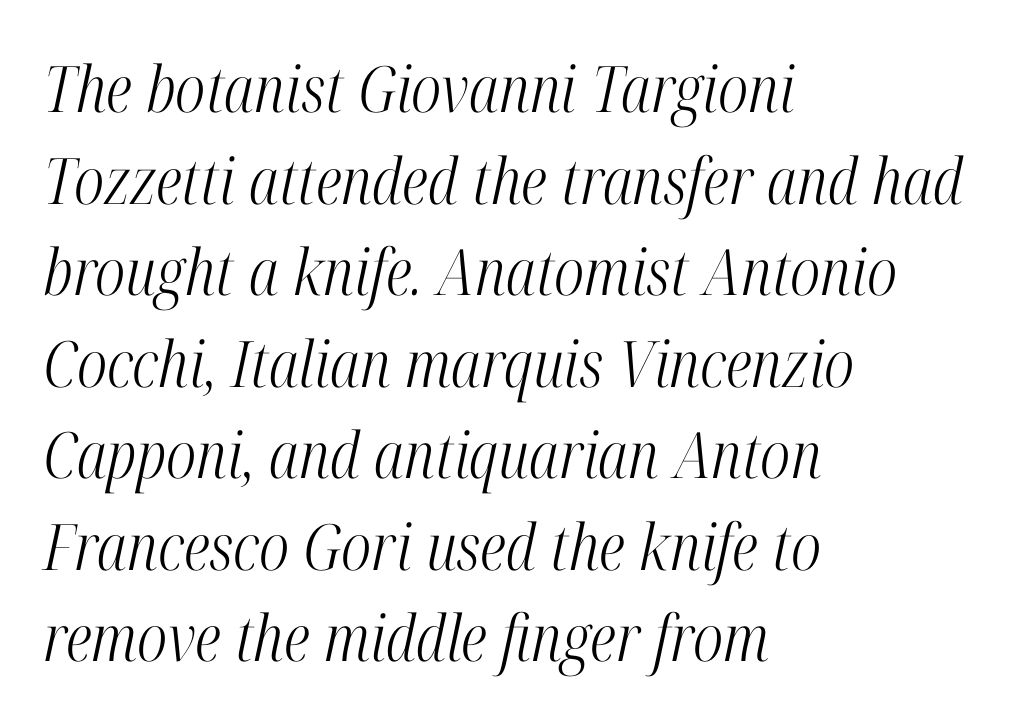
{"serif": "yes", "italic": "yes", "lean": "right", "slant_degrees": 12, "bold": "no", "weight": "light", "width": "condensed", "stroke_contrast": "high", "x_height": "medium", "monospaced": "no", "underline": "no", "align": "left", "line_spacing": "normal", "line_spacing_ratio": 1.43, "letter_spacing": "normal", "letter_spacing_em": 0.0, "glyph_px": 64}
